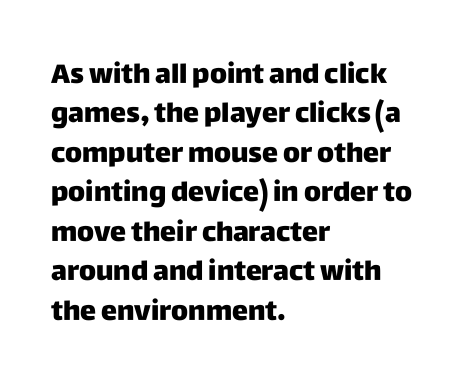
The image shows 27 px bold type, upright; set left-aligned, normal line spacing (1.46x), normal letter spacing, not underlined.
